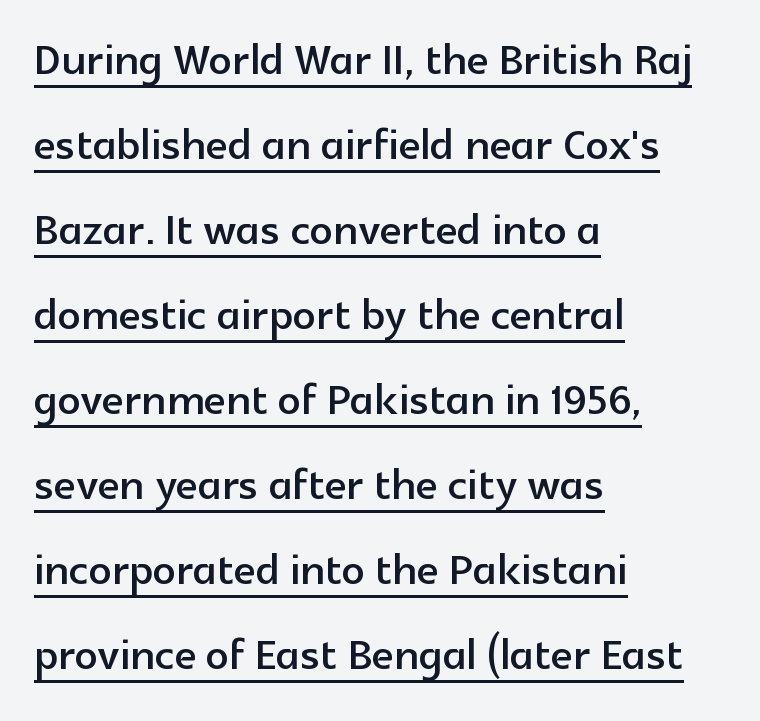
Words appear dense and cohesive because spacing is normal. Compared with typical paragraphs, the rows here are spaced about the same. Quick note: underline on. Posture: vertical. No feet cap the strokes, marking this as sans-serif type. In CSS terms this would be text-align: left.
